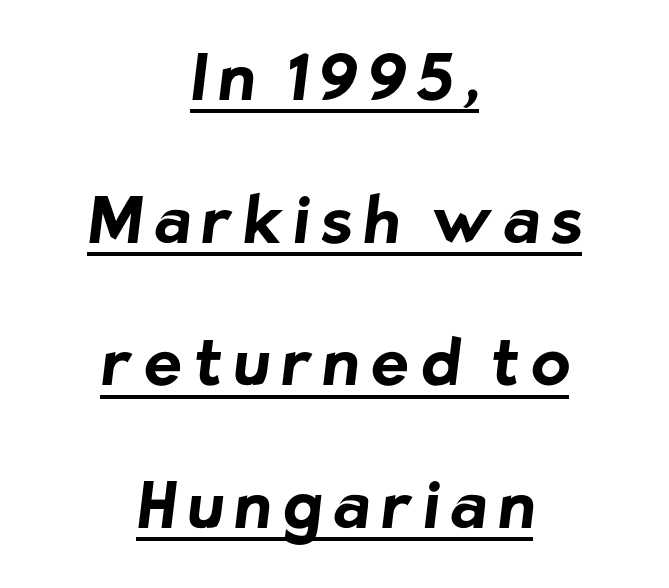
Q: Is the text bold? A: Yes.
Q: Is the typeface a serif or a sans-serif typeface? A: Sans-serif.
Q: Is the text underlined? A: Yes.
Q: How is the paragraph aligned? A: Centered.
Q: Is the spacing between lines tight, normal or loose? A: Loose.
Q: Width (condensed, normal, or wide)? A: Normal.
Q: Stroke contrast? A: Low.
Q: x-height? A: Medium.
Q: Monospaced? A: No.
